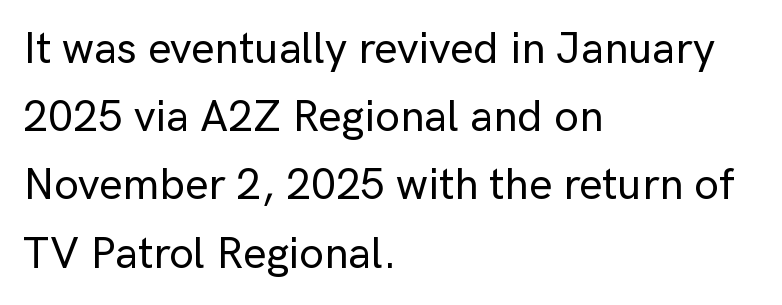
The image shows 44 px sans-serif type, upright; set left-aligned, normal line spacing (1.55x), normal letter spacing, not underlined; low stroke contrast and a medium x-height.
